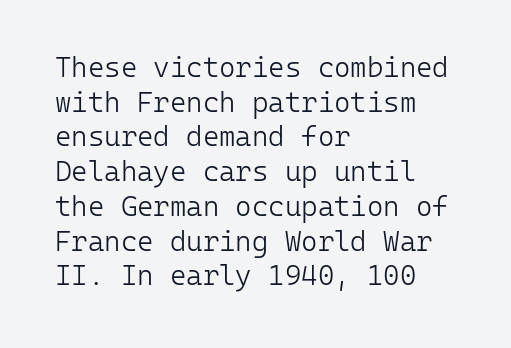
The image shows 28 px light sans-serif type, upright, monospaced; set left-aligned, line spacing 1.24x, normal letter spacing, not underlined; low stroke contrast and a medium x-height.
